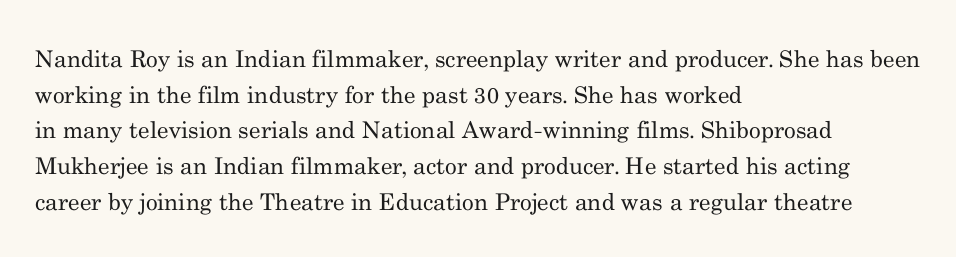
Q: Is the text bold? A: No.
Q: Is the text italic (slanted)? A: No, it is upright.
Q: Is the text underlined? A: No.
Q: How is the paragraph aligned? A: Left-aligned.
Q: Is the spacing between letters normal or unusually wide? A: Normal.
Q: Is the spacing between lines tight, normal or loose? A: Normal.
